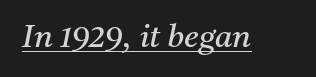
Like a heading marked for emphasis, these lines bear an underscore. Slanted lettering throughout. Heaviness? Minimal to ordinary, like unemphasized prose. You can tell from the footed stems that serif type was used. Standard letterfit; no display-style spreading of the glyphs.
